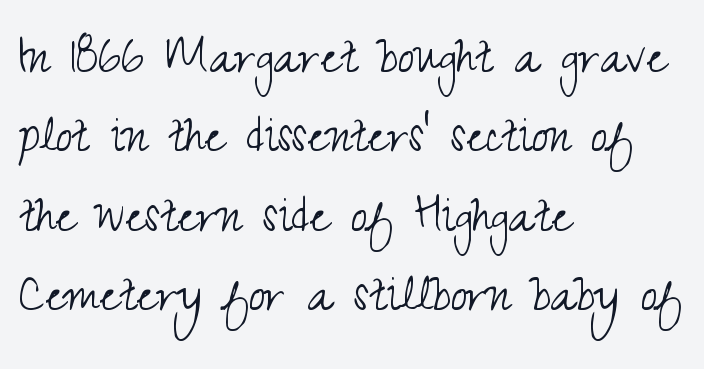
Q: Is the text bold? A: No.
Q: Is the text italic (slanted)? A: No, it is upright.
Q: Is the typeface a serif or a sans-serif typeface? A: Sans-serif.
Q: Is the text underlined? A: No.
Q: How is the paragraph aligned? A: Left-aligned.
Q: Is the spacing between letters normal or unusually wide? A: Normal.
Q: Is the spacing between lines tight, normal or loose? A: Normal.
Q: Width (condensed, normal, or wide)? A: Condensed.
Q: Stroke contrast? A: Medium.
Q: x-height? A: Small.
Q: Monospaced? A: No.
